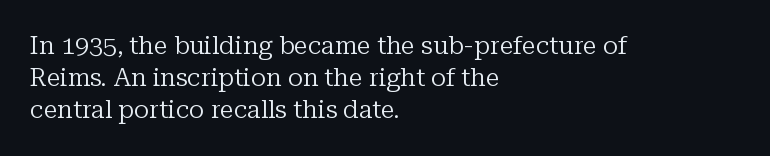
Q: Is the text bold? A: No.
Q: Is the text italic (slanted)? A: No, it is upright.
Q: Is the text underlined? A: No.
Q: How is the paragraph aligned? A: Left-aligned.
Q: Is the spacing between letters normal or unusually wide? A: Normal.
Q: Is the spacing between lines tight, normal or loose? A: Normal.
